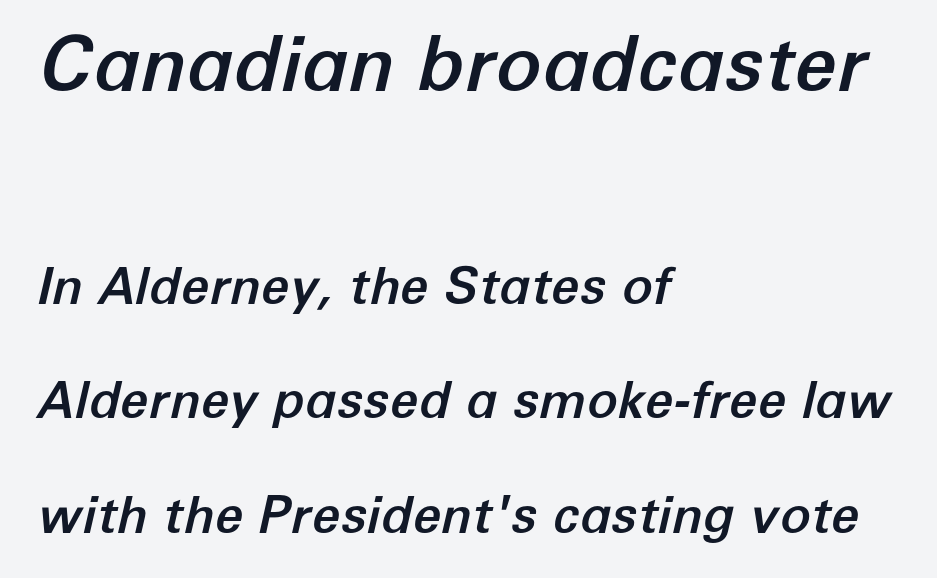
The setting favours the left margin, as ordinary paragraphs usually do. Tall strokes in this sample are angled rather than plumb. Look at the glyph heights: the upper group is clearly the bigger setting. Line spacing here is loose. The letters advance in unequal steps, a hallmark of proportional type.
